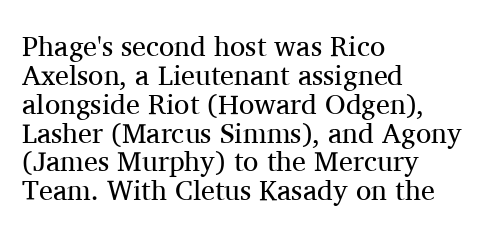
{"serif": "yes", "italic": "no", "bold": "no", "weight": "regular", "width": "normal", "stroke_contrast": "medium", "x_height": "medium", "monospaced": "no", "underline": "no", "align": "left", "line_spacing": "tight", "line_spacing_ratio": 1.03, "letter_spacing": "normal", "letter_spacing_em": 0.0, "glyph_px": 28}
